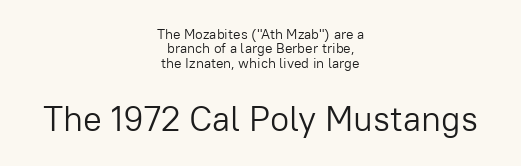
{"serif": "no", "italic": "no", "bold": "no", "weight": "light", "width": "normal", "stroke_contrast": "low", "x_height": "medium", "monospaced": "no", "underline": "no", "align": "center", "line_spacing": "tight", "line_spacing_ratio": 1.02, "letter_spacing": "normal", "letter_spacing_em": 0.0, "larger_block": "second", "size_ratio": 2.5, "glyph_px": 35}
